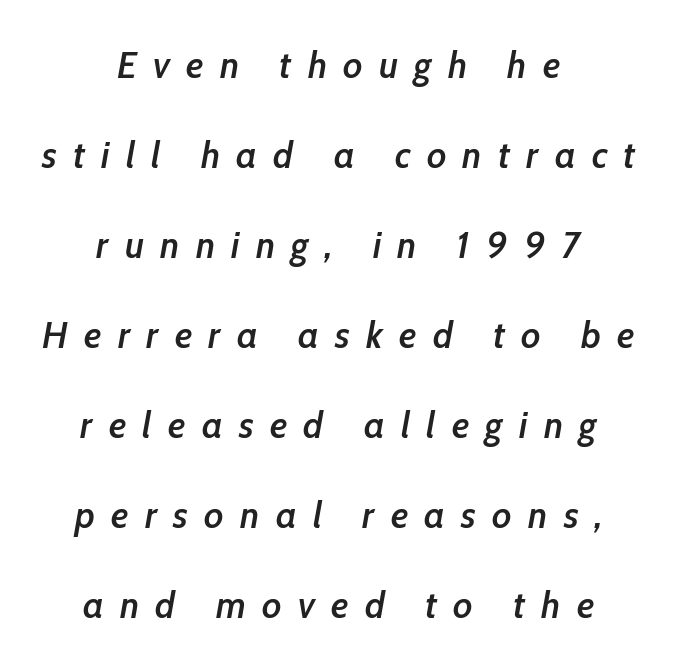
The image shows 38 px semibold, condensed type, italic (leaning right); set centered, loose line spacing (2.37x), unusually wide letter spacing (+0.43 em), not underlined; low stroke contrast and a medium x-height.
